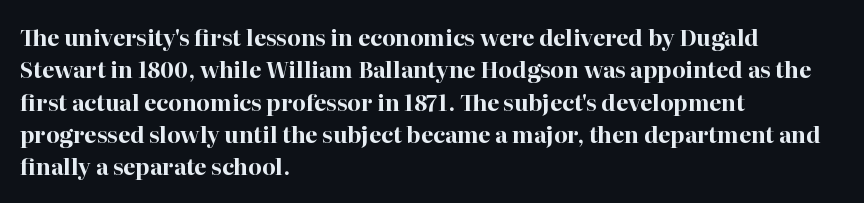
{"italic": "no", "bold": "yes", "underline": "no", "align": "left", "line_spacing": "normal", "line_spacing_ratio": 1.47, "letter_spacing": "normal", "letter_spacing_em": 0.0, "glyph_px": 22}
